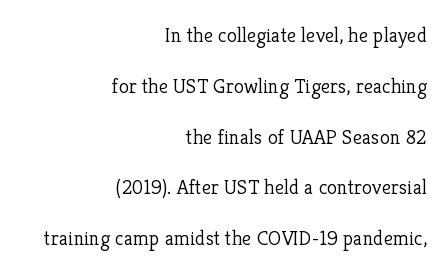
Spacing between characters is what you'd get straight out of the box. This reads as an unemphasized weight, regular at the heaviest. Has an underline been added? It has not. Students, observe: this is what heavily led, spacious text looks like. This is the regular roman posture of the typeface. Horizontally, the lines are justified to the trailing edge only.
